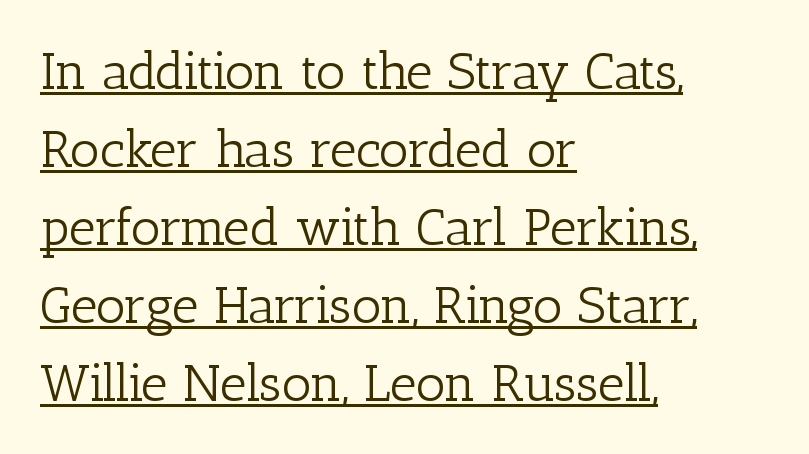
Layout note: lines flush left. Notice how descenders clear the ascenders below comfortably — that's standard leading. Underlined type. Default kerning and tracking; the words read as compact shapes. Character widths vary here, with narrow letters taking less room than wide ones.
